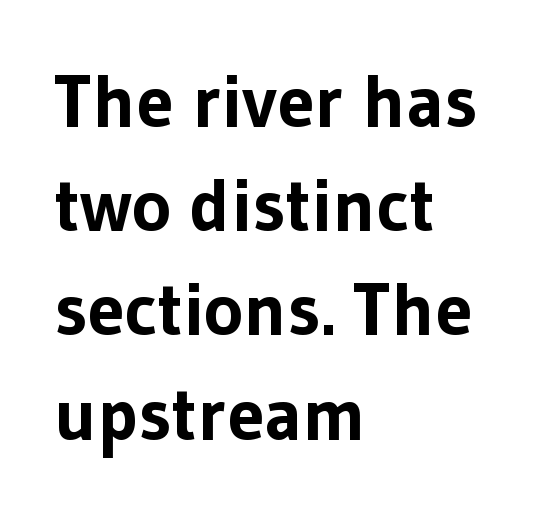
Q: Is the text bold? A: Yes.
Q: Is the text italic (slanted)? A: No, it is upright.
Q: Is the typeface a serif or a sans-serif typeface? A: Sans-serif.
Q: Is the text underlined? A: No.
Q: How is the paragraph aligned? A: Left-aligned.
Q: Is the spacing between letters normal or unusually wide? A: Normal.
Q: Is the spacing between lines tight, normal or loose? A: Normal.
Q: Width (condensed, normal, or wide)? A: Normal.
Q: Stroke contrast? A: Low.
Q: x-height? A: Medium.
Q: Monospaced? A: No.
